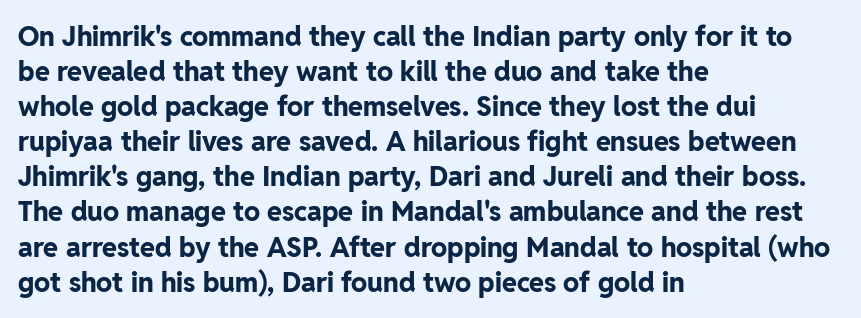
Q: Is the text bold? A: Yes.
Q: Is the text italic (slanted)? A: No, it is upright.
Q: Is the text underlined? A: No.
Q: How is the paragraph aligned? A: Left-aligned.
Q: Is the spacing between letters normal or unusually wide? A: Normal.
Q: Is the spacing between lines tight, normal or loose? A: Normal.
